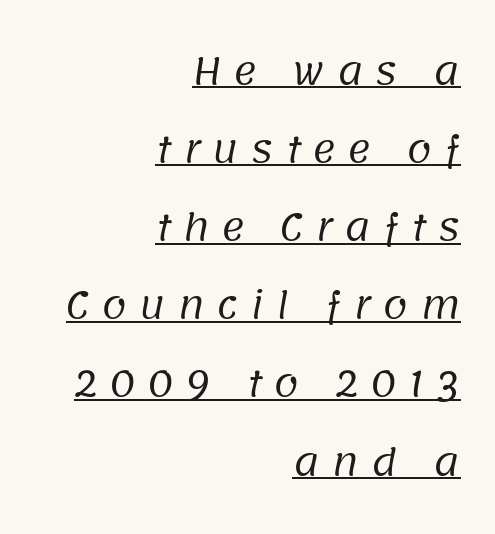
Q: Is the text bold? A: No.
Q: Is the typeface a serif or a sans-serif typeface? A: Sans-serif.
Q: Is the text underlined? A: Yes.
Q: How is the paragraph aligned? A: Right-aligned.
Q: Is the spacing between letters normal or unusually wide? A: Unusually wide.
Q: Is the spacing between lines tight, normal or loose? A: Loose.
Q: Width (condensed, normal, or wide)? A: Normal.
Q: Stroke contrast? A: Low.
Q: x-height? A: Large.
Q: Monospaced? A: No.
